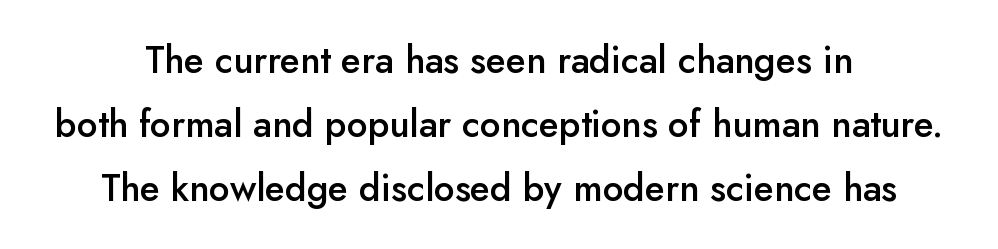
{"serif": "no", "italic": "no", "bold": "semi", "weight": "semibold", "width": "normal", "stroke_contrast": "low", "x_height": "small", "monospaced": "no", "underline": "no", "line_spacing_ratio": 1.73, "letter_spacing": "normal", "letter_spacing_em": 0.0, "glyph_px": 37}
